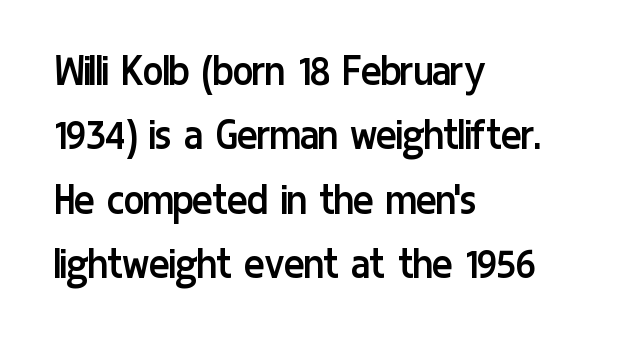
Posture: vertical. Check where the strokes stop: nothing finishes them off — pure sans. The passage shown is typed in a proportional face where columns would drift. Descenders hang freely into open space. Is the block centered? No — it sits flush against the left margin.
